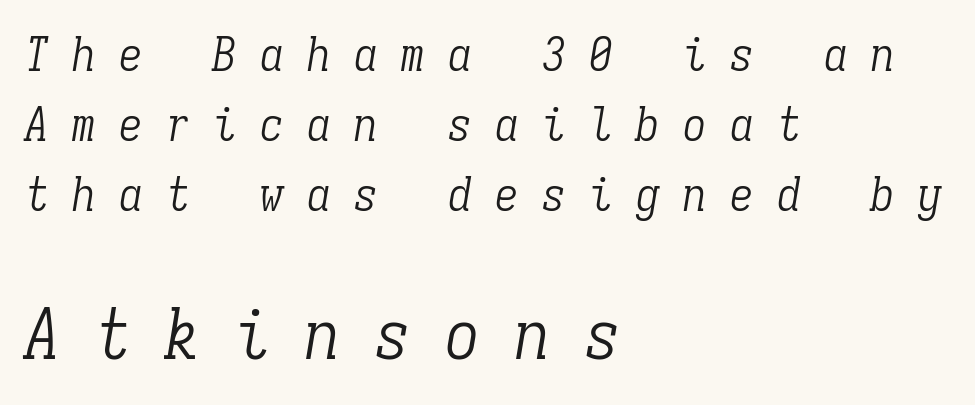
Q: Is the text bold? A: No.
Q: Is the text italic (slanted)? A: Yes, it leans right by about 9 degrees.
Q: Is the typeface a serif or a sans-serif typeface? A: Serif.
Q: Is the text underlined? A: No.
Q: How is the paragraph aligned? A: Left-aligned.
Q: Is the spacing between letters normal or unusually wide? A: Unusually wide.
Q: Is the spacing between lines tight, normal or loose? A: Normal.
Q: Which block of text is set in a larger size, the first (top) or the second (bottom)? A: The second (bottom) one.
Q: Width (condensed, normal, or wide)? A: Condensed.
Q: Stroke contrast? A: Low.
Q: x-height? A: Medium.
Q: Monospaced? A: Yes.
